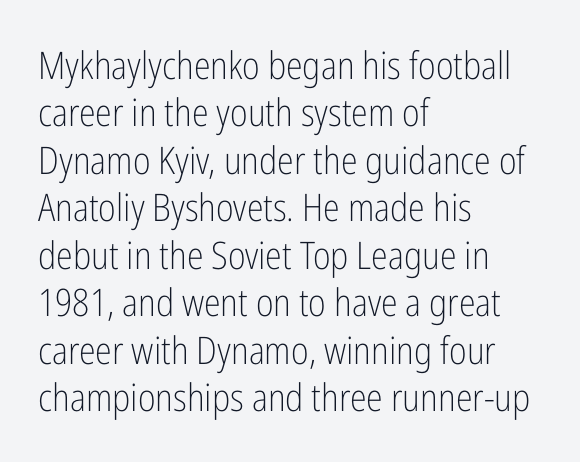
{"serif": "no", "italic": "no", "bold": "no", "weight": "light", "width": "condensed", "stroke_contrast": "low", "x_height": "medium", "monospaced": "no", "underline": "no", "align": "left", "line_spacing": "normal", "line_spacing_ratio": 1.25, "letter_spacing": "normal", "letter_spacing_em": 0.0, "glyph_px": 38}
